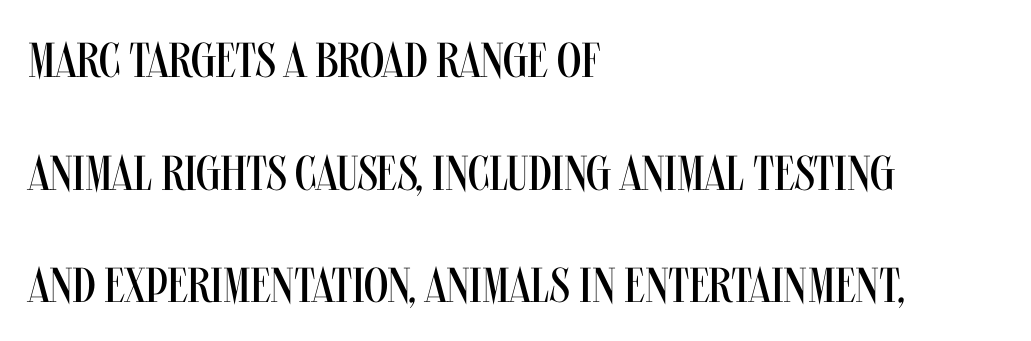
{"serif": "no", "italic": "no", "bold": "no", "weight": "regular", "width": "condensed", "stroke_contrast": "medium", "x_height": "large", "monospaced": "no", "underline": "no", "align": "left", "line_spacing": "loose", "line_spacing_ratio": 2.3, "letter_spacing": "normal", "letter_spacing_em": 0.0, "glyph_px": 49}
